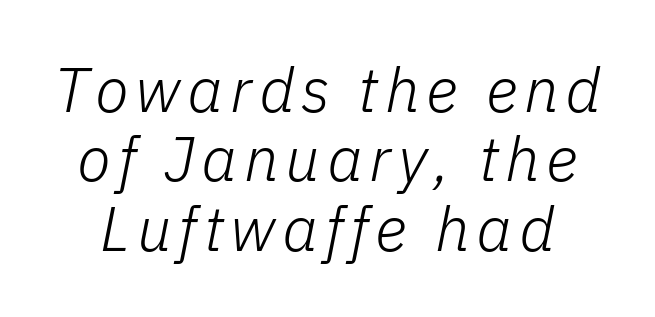
Q: Is the text bold? A: No.
Q: Is the text italic (slanted)? A: Yes, it leans right by about 11 degrees.
Q: Is the text underlined? A: No.
Q: Is the spacing between lines tight, normal or loose? A: Tight.
Q: Width (condensed, normal, or wide)? A: Normal.
Q: Stroke contrast? A: Low.
Q: x-height? A: Medium.
Q: Monospaced? A: No.
